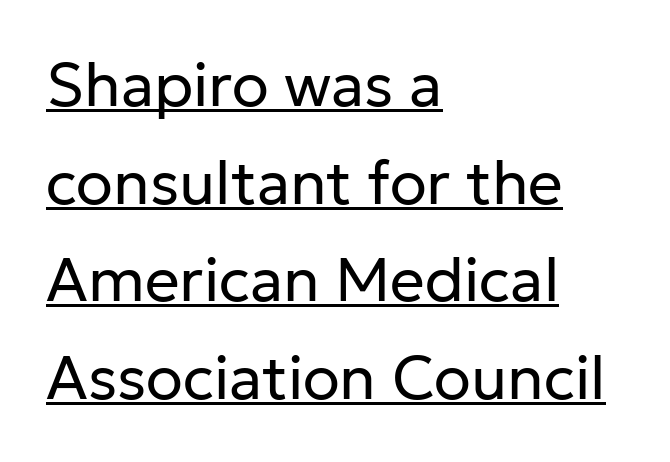
Q: Is the text bold? A: No.
Q: Is the text italic (slanted)? A: No, it is upright.
Q: Is the typeface a serif or a sans-serif typeface? A: Sans-serif.
Q: Is the text underlined? A: Yes.
Q: How is the paragraph aligned? A: Left-aligned.
Q: Is the spacing between letters normal or unusually wide? A: Normal.
Q: Is the spacing between lines tight, normal or loose? A: Normal.
Q: Width (condensed, normal, or wide)? A: Normal.
Q: Stroke contrast? A: Low.
Q: x-height? A: Medium.
Q: Monospaced? A: No.
